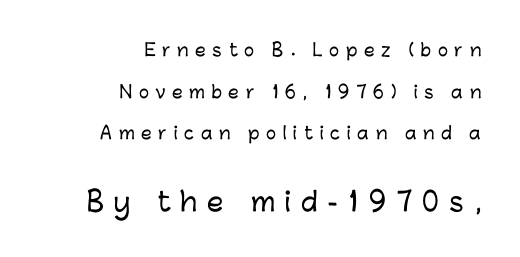
The image shows 26 px text type, upright; set right-aligned, loose line spacing (2.45x), unusually wide letter spacing (+0.39 em), not underlined; the second (bottom) block is 1.53x larger.
